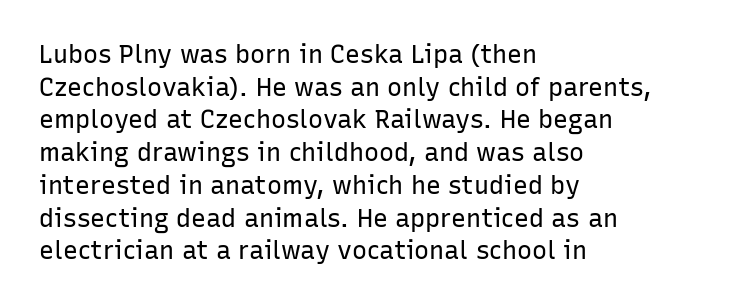
The image shows 25 px text type, upright; set left-aligned, normal line spacing (1.31x), normal letter spacing, not underlined.
